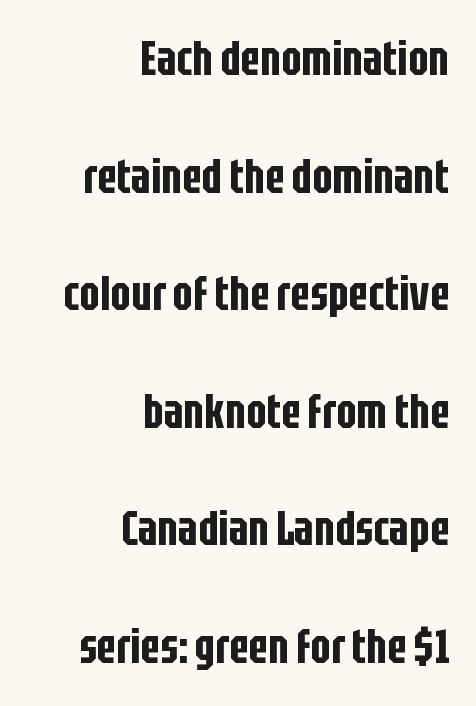
{"serif": "no", "italic": "no", "width": "condensed", "stroke_contrast": "low", "x_height": "large", "monospaced": "no", "underline": "no", "align": "right", "line_spacing": "loose", "line_spacing_ratio": 2.45, "letter_spacing": "normal", "letter_spacing_em": 0.0, "glyph_px": 48}
